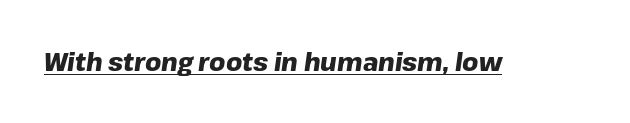
Tracking value appears to be zero — textbook default spacing. If you drew a line through each stem, it would be angled. Emphasis by weight is at full strength: bold. The sample's only ornament is a line tracing under the words.
